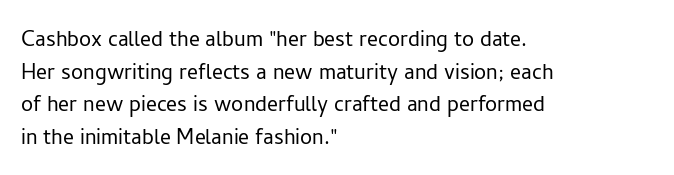
{"italic": "no", "bold": "no", "underline": "no", "align": "left", "line_spacing_ratio": 1.21, "letter_spacing": "normal", "letter_spacing_em": 0.0, "glyph_px": 27}
